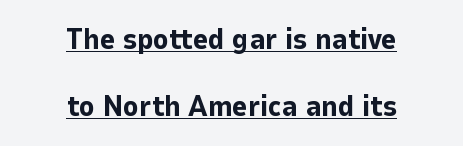
Q: Is the text bold? A: Yes.
Q: Is the text italic (slanted)? A: No, it is upright.
Q: Is the typeface a serif or a sans-serif typeface? A: Sans-serif.
Q: Is the text underlined? A: Yes.
Q: How is the paragraph aligned? A: Centered.
Q: Is the spacing between letters normal or unusually wide? A: Normal.
Q: Is the spacing between lines tight, normal or loose? A: Loose.
Q: Width (condensed, normal, or wide)? A: Normal.
Q: Stroke contrast? A: Low.
Q: x-height? A: Medium.
Q: Monospaced? A: No.
